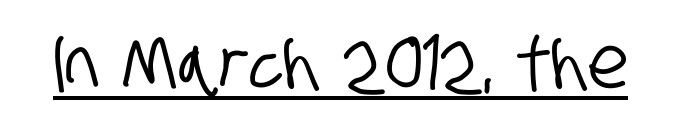
{"serif": "no", "width": "condensed", "stroke_contrast": "low", "x_height": "large", "monospaced": "no", "underline": "yes", "letter_spacing": "normal", "letter_spacing_em": 0.0, "glyph_px": 72}
